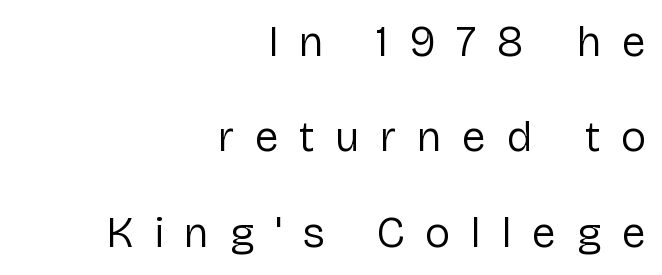
The image shows 43 px regular-weight sans-serif type, upright; set right-aligned, loose line spacing (2.22x), unusually wide letter spacing (+0.48 em), not underlined; low stroke contrast and a medium x-height.
